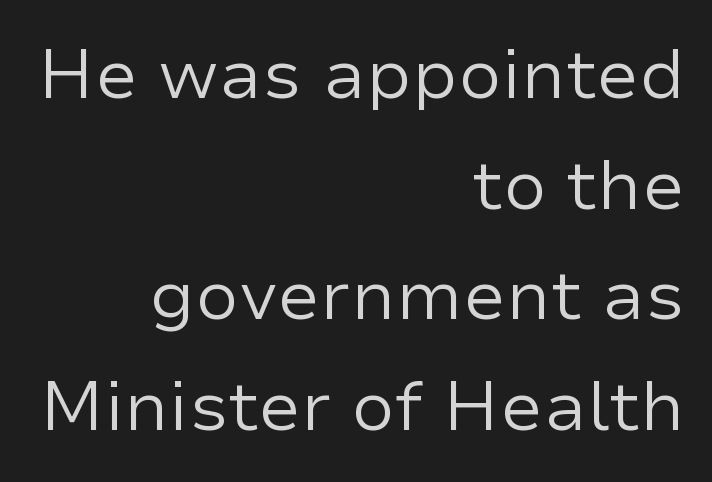
{"serif": "no", "italic": "no", "bold": "no", "weight": "regular", "width": "normal", "stroke_contrast": "low", "x_height": "medium", "monospaced": "no", "underline": "no", "align": "right", "line_spacing": "normal", "line_spacing_ratio": 1.58, "letter_spacing": "normal", "letter_spacing_em": 0.0, "glyph_px": 70}
